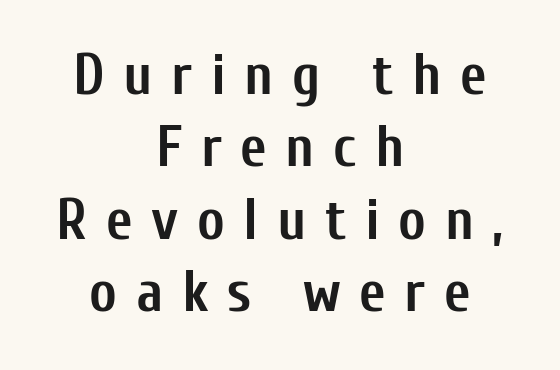
Decoration check: the copy has no underline. One glance says typical: line gaps are just what's usual. Font category for this specimen: sans-serif. Spacing between characters has been opened up far beyond the box default. Spacing verdict: proportional, widths tailored to each character.
